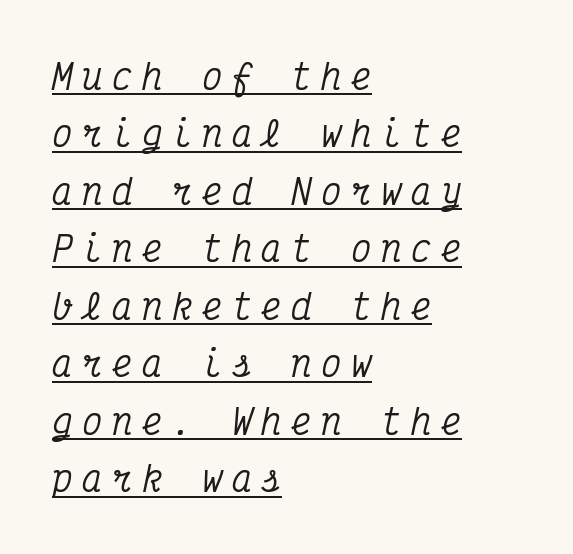
Monospaced: the letters line up in strict vertical columns. Observe the serifs anchoring each vertical stroke in this sample. Which margin do the lines hug? The left one — the right edge is uneven. Slanted lettering throughout. Substantial extra tracking has been applied to these lines. Each new line begins a customary step beneath the previous one.
